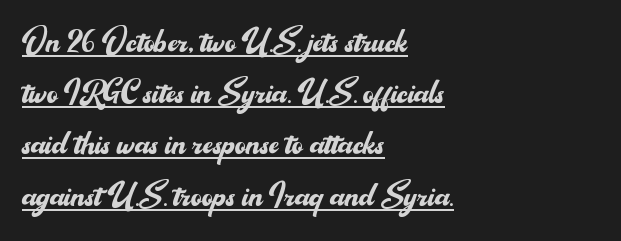
The image shows 42 px regular-weight sans-serif type; set left-aligned, line spacing 1.22x, normal letter spacing, underlined; medium stroke contrast and a small x-height.
